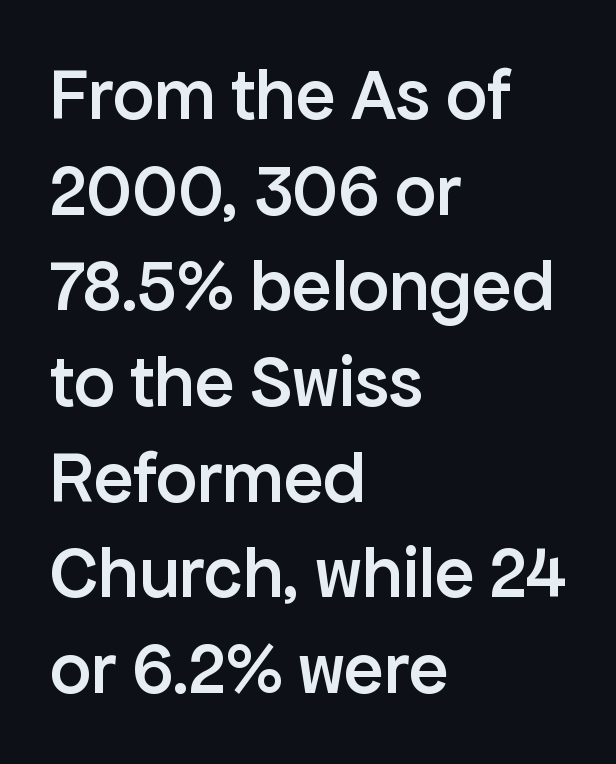
The image shows 73 px semibold sans-serif type, upright; set left-aligned, normal line spacing (1.31x), normal letter spacing, not underlined; low stroke contrast and a medium x-height.
